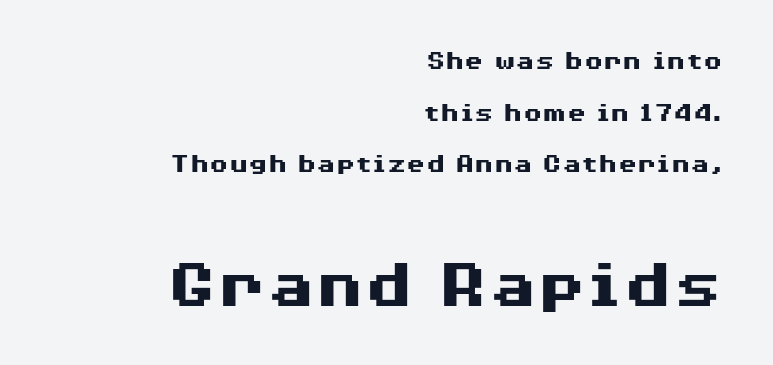
{"serif": "no", "italic": "no", "bold": "yes", "weight": "heavy", "width": "wide", "stroke_contrast": "medium", "x_height": "medium", "monospaced": "no", "underline": "no", "align": "right", "line_spacing_ratio": 1.84, "letter_spacing": "normal", "letter_spacing_em": 0.0, "larger_block": "second", "size_ratio": 2.54, "glyph_px": 71}
